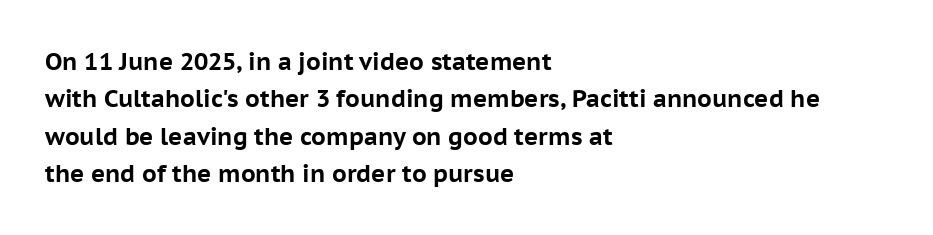
{"italic": "no", "bold": "yes", "underline": "no", "align": "left", "line_spacing": "normal", "line_spacing_ratio": 1.56, "letter_spacing": "normal", "letter_spacing_em": 0.0, "glyph_px": 24}
